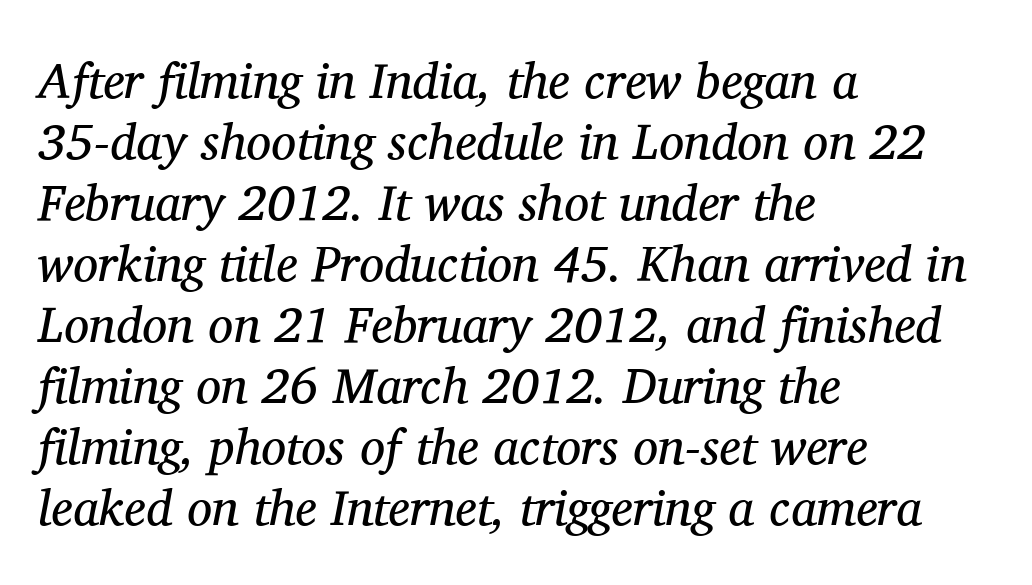
The area under the type is left untouched. The letterforms sit at book weight or below. Spacing between characters is what you'd get straight out of the box. This is serif lettering, the kind often seen in printed books.
